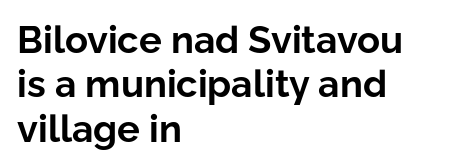
Unmarked baselines from the first word to the last. These lines are rendered in a variable-pitch font. Typesetter's note: full bold, strokes at maximum text heaviness. Observe the ordinary spacing: letters are neighbours, not strangers. If you drew a line through each stem, it would be perfectly vertical. Type style note: lacks serifs.
